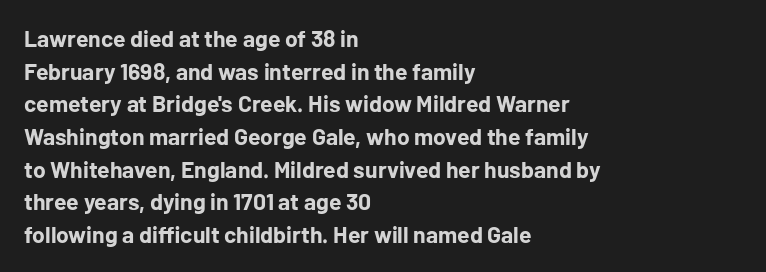
The image shows 23 px bold type, upright; set left-aligned, normal line spacing (1.42x), normal letter spacing, not underlined.
